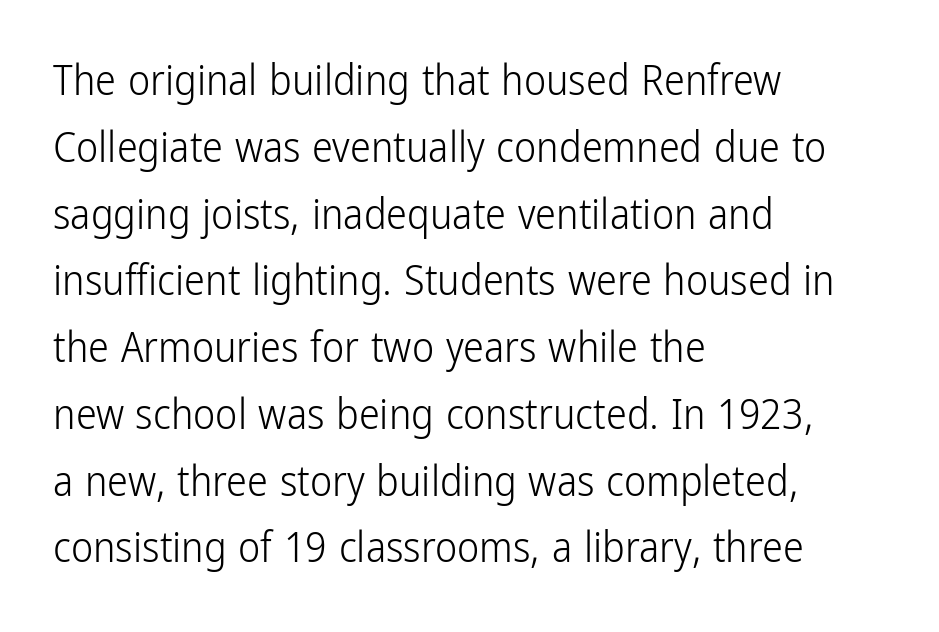
The image shows 42 px light, condensed sans-serif type, upright; set left-aligned, normal line spacing (1.59x), normal letter spacing, not underlined; low stroke contrast and a medium x-height.
